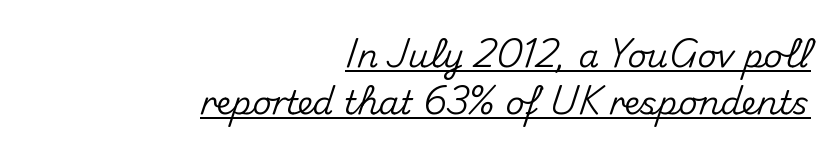
Short note: letters normally spaced. Is this a sans? Yes — the strokes have no serifs. Does the leading feel generous? No, just average. A typesetter would call this proportional, since set widths differ per character.
